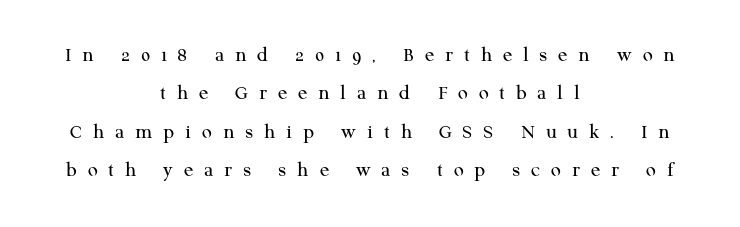
The image shows 22 px text type, upright; set centered, line spacing 1.74x, unusually wide letter spacing (+0.49 em), not underlined.
